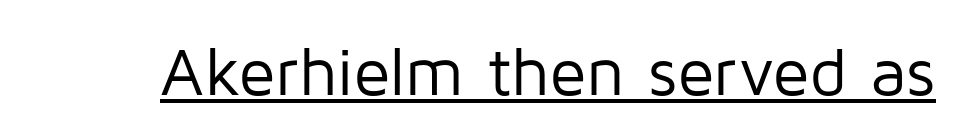
The lettering is marked with a stroke running underneath it. Each letter keeps its own natural width here, so spacing adapts to shape. Look at the tracking — it's just the regular setting, nothing added. The font is comparable to plain body text, perhaps lighter.
